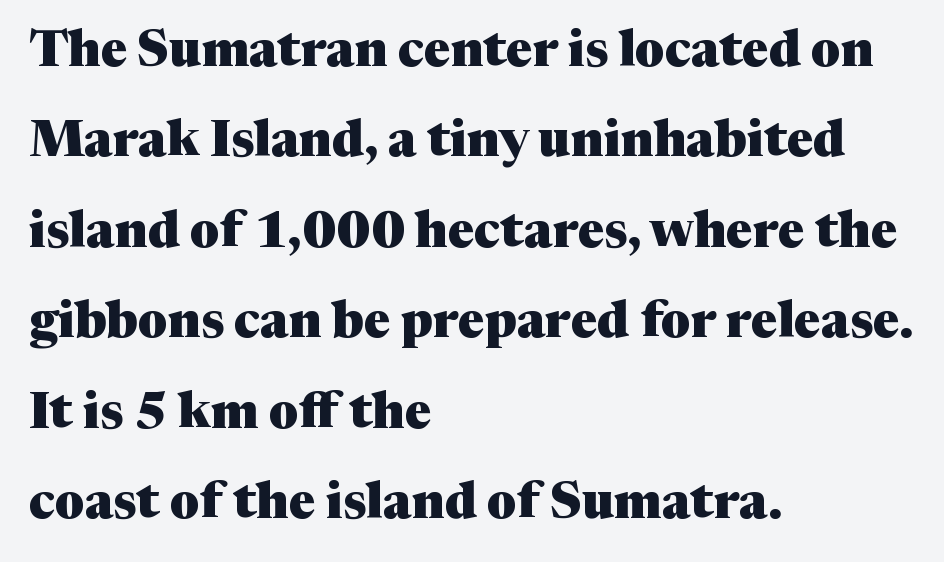
How are the letters spaced? Ordinarily, with no added tracking. The passage shown is not underscored anywhere. A classic flush-left, rag-right setting is used for this passage. Is this a fixed-width face? No — the glyphs have proportional, varying widths. The characters display serif detailing at their extremities. How heavy is the stroke? Heavy — this is a bold.
